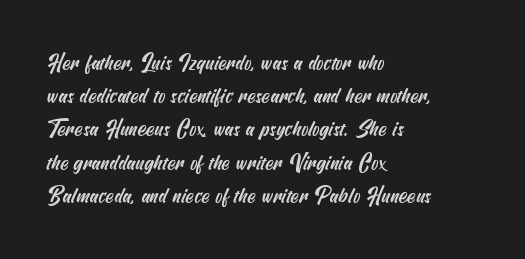
{"underline": "no", "align": "left", "line_spacing": "normal", "line_spacing_ratio": 1.58, "letter_spacing": "normal", "letter_spacing_em": 0.0, "glyph_px": 21}
